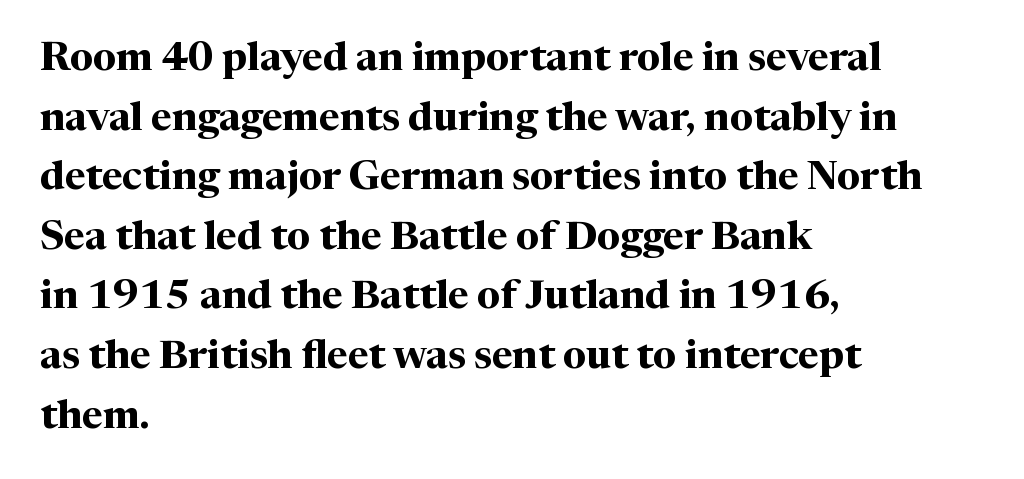
Does the type have serifs? Yes, each stem ends in a small foot. In terms of posture, this sample is upright. Set as a true bold cut, around the 700 mark. Descenders are the only things crossing below the line. This sample has the flowing, uneven cadence of proportional lettering.
